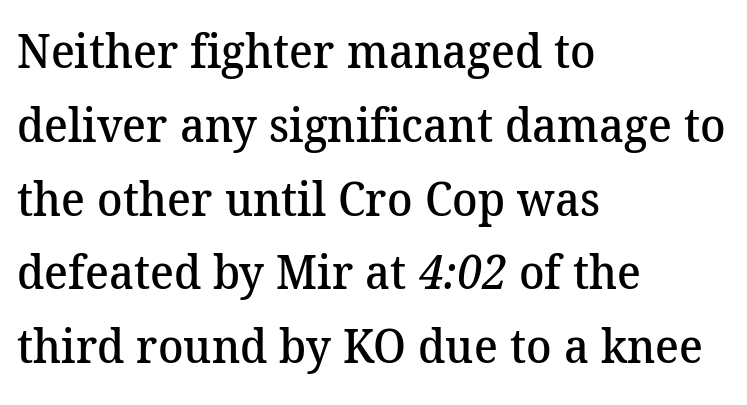
{"serif": "yes", "bold": "semi", "weight": "semibold", "width": "normal", "stroke_contrast": "medium", "x_height": "medium", "monospaced": "no", "underline": "no", "align": "left", "line_spacing": "normal", "line_spacing_ratio": 1.57, "letter_spacing": "normal", "letter_spacing_em": 0.0, "glyph_px": 47}
